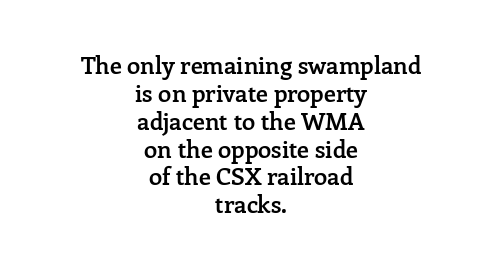
Q: Is the text bold? A: Semi-bold.
Q: Is the text italic (slanted)? A: No, it is upright.
Q: Is the text underlined? A: No.
Q: How is the paragraph aligned? A: Centered.
Q: Is the spacing between letters normal or unusually wide? A: Normal.
